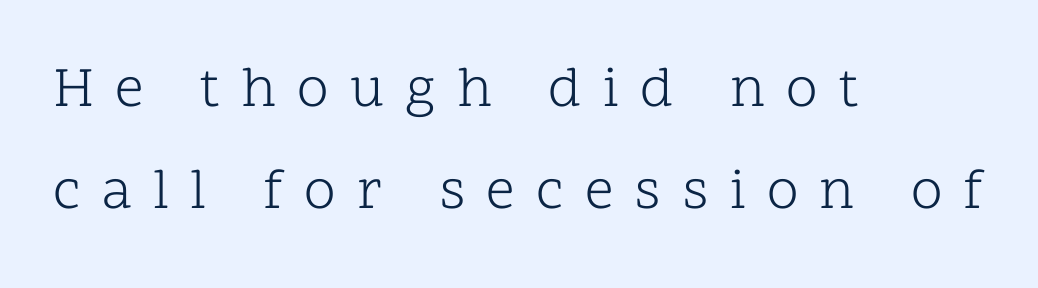
The image shows 57 px light serif type, upright; set left-aligned, line spacing 1.79x, unusually wide letter spacing (+0.37 em), not underlined; low stroke contrast and a medium x-height.
